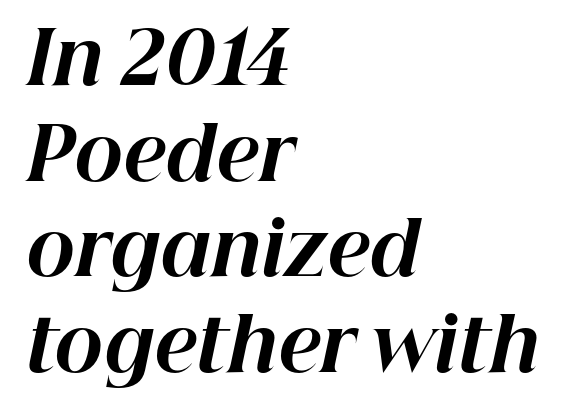
The glyphs look as if they've been sheared to an angle. The rendering uses natural spacing where letterforms have individual widths. These lines carry a lot of weight — the face is fully bold. The horizontal fit of the characters is conventional and even. Letters rest on an invisible, unmarked baseline.
